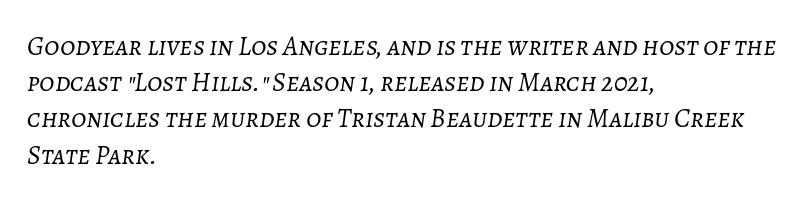
Normally led — the rows are evenly, conventionally spaced. Descender tails drop into unmarked territory. Caption: face not bold, strokes unweighted. Every row of glyphs begins at an identical x-position on the left. Default kerning and tracking; the words read as compact shapes. Is the type slanted? Yes — the strokes lean at a clear angle.
